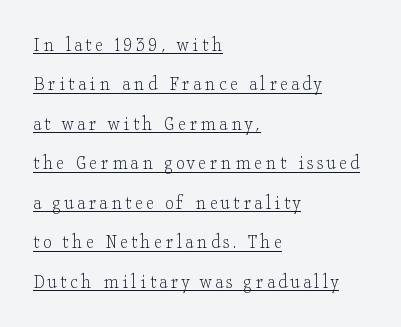
{"italic": "no", "bold": "no", "underline": "yes", "align": "left", "line_spacing_ratio": 1.88, "glyph_px": 21}
